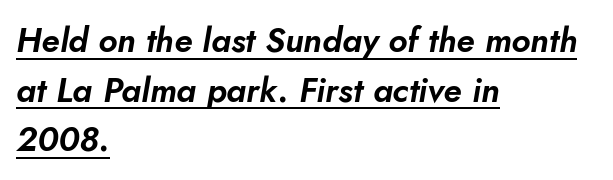
{"italic": "yes", "lean": "right", "slant_degrees": 10, "width": "normal", "stroke_contrast": "low", "x_height": "small", "monospaced": "no", "underline": "yes", "align": "left", "line_spacing": "normal", "line_spacing_ratio": 1.46, "letter_spacing": "normal", "letter_spacing_em": 0.0, "glyph_px": 34}
